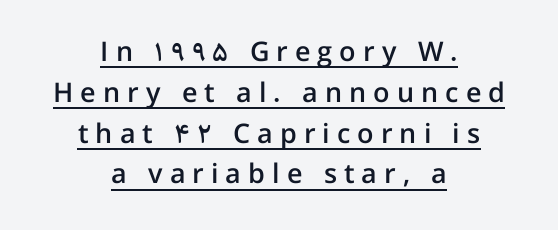
{"italic": "no", "bold": "semi", "underline": "yes", "align": "center", "line_spacing": "normal", "line_spacing_ratio": 1.51, "letter_spacing": "wide", "letter_spacing_em": 0.26, "glyph_px": 27}
